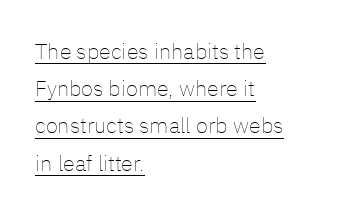
These characters rest on top of a visible drawn line. The letters stand upright; this is a roman face. Nothing heavy about these letters — not bold at all. The space between consecutive lines is moderate. The ragged edge is on the right, which tells us the setting is flush left. The face used here is rendered with its standard letterfit.
